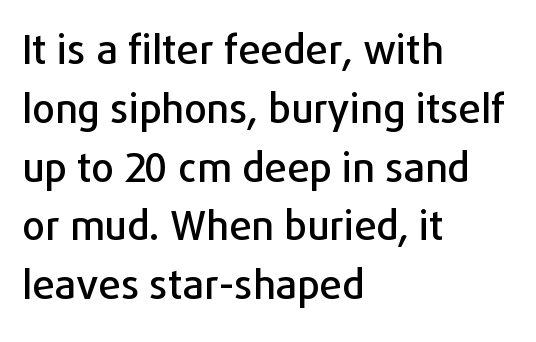
Q: Is the text italic (slanted)? A: No, it is upright.
Q: Is the typeface a serif or a sans-serif typeface? A: Sans-serif.
Q: Is the text underlined? A: No.
Q: How is the paragraph aligned? A: Left-aligned.
Q: Is the spacing between letters normal or unusually wide? A: Normal.
Q: Is the spacing between lines tight, normal or loose? A: Normal.
Q: Width (condensed, normal, or wide)? A: Normal.
Q: Stroke contrast? A: Low.
Q: x-height? A: Medium.
Q: Monospaced? A: No.
